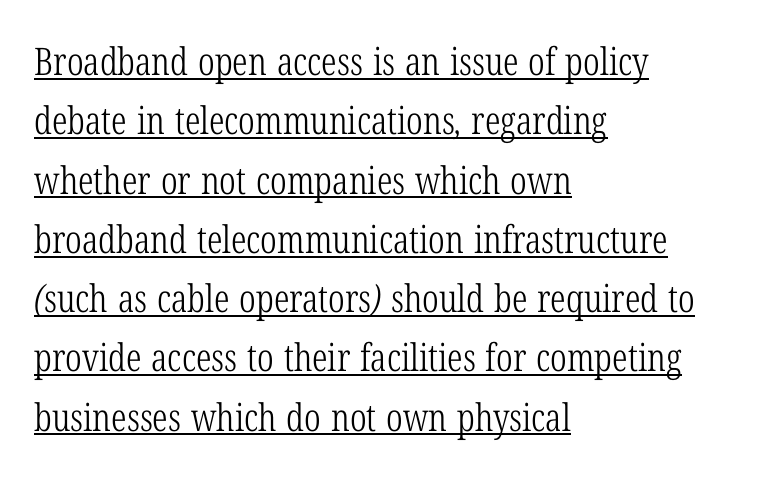
{"serif": "yes", "bold": "no", "weight": "light", "width": "condensed", "stroke_contrast": "low", "x_height": "medium", "monospaced": "no", "underline": "yes", "align": "left", "line_spacing": "normal", "line_spacing_ratio": 1.56, "letter_spacing": "normal", "letter_spacing_em": 0.0, "glyph_px": 38}
